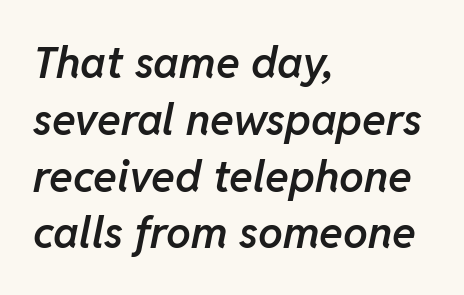
The image shows 44 px semibold type, italic (leaning right); set left-aligned, normal line spacing (1.29x), normal letter spacing, not underlined; low stroke contrast and a medium x-height.
